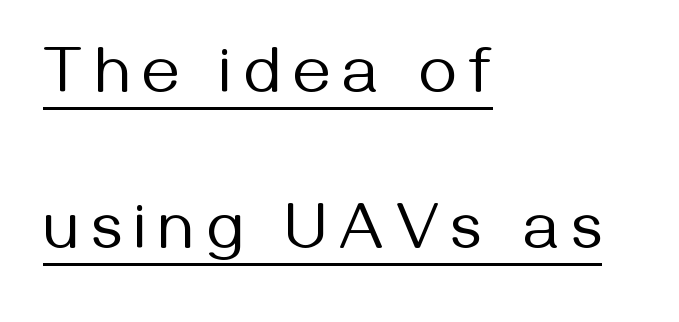
In terms of letterspacing, this is a distinctly airy, spread setting. You could not count columns in this text — the font is proportionally spaced. A roman cut, with each character standing at attention. Which margin do the lines hug? The left one — the right edge is uneven. Interline gaps are noticeably wide in this sample. The strokes are not fattened; the text isn't bold.
